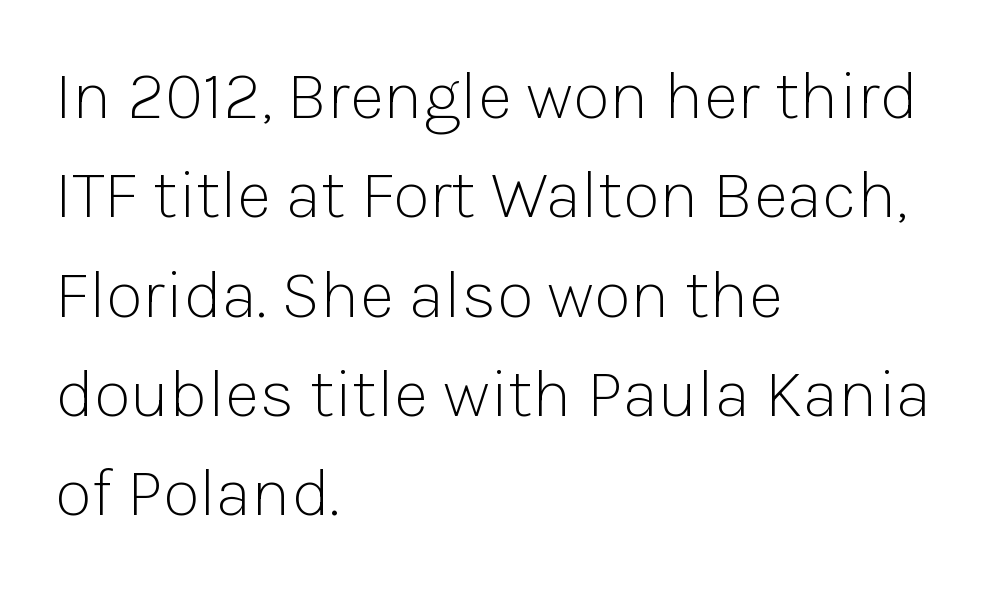
The image shows 68 px light sans-serif type, upright; set left-aligned, normal line spacing (1.46x), normal letter spacing, not underlined; low stroke contrast and a medium x-height.
